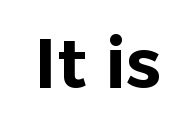
The image shows 70 px sans-serif type, upright; set normal letter spacing, not underlined; low stroke contrast and a medium x-height.
